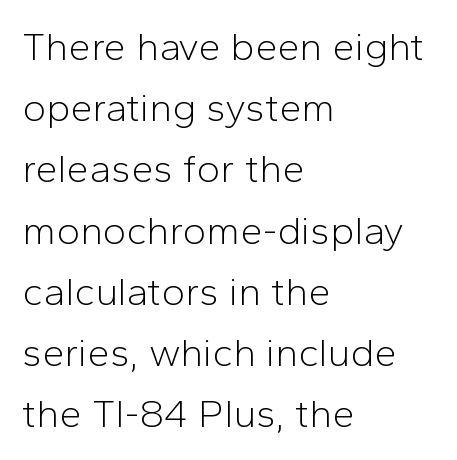
{"serif": "no", "italic": "no", "bold": "no", "weight": "light", "width": "normal", "stroke_contrast": "low", "x_height": "medium", "monospaced": "no", "underline": "no", "align": "left", "line_spacing": "normal", "line_spacing_ratio": 1.53, "letter_spacing": "normal", "letter_spacing_em": 0.0, "glyph_px": 40}
